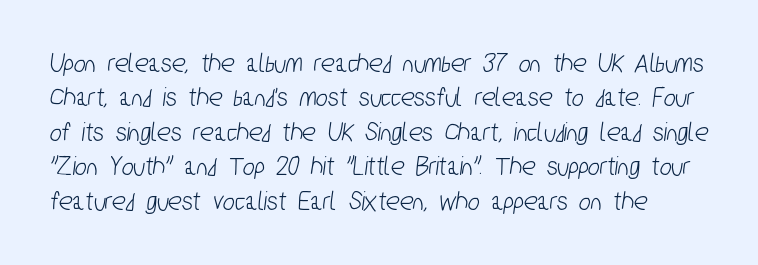
Q: Is the typeface a serif or a sans-serif typeface? A: Sans-serif.
Q: Is the text underlined? A: No.
Q: Is the spacing between letters normal or unusually wide? A: Normal.
Q: Width (condensed, normal, or wide)? A: Condensed.
Q: Stroke contrast? A: Low.
Q: x-height? A: Medium.
Q: Monospaced? A: No.
